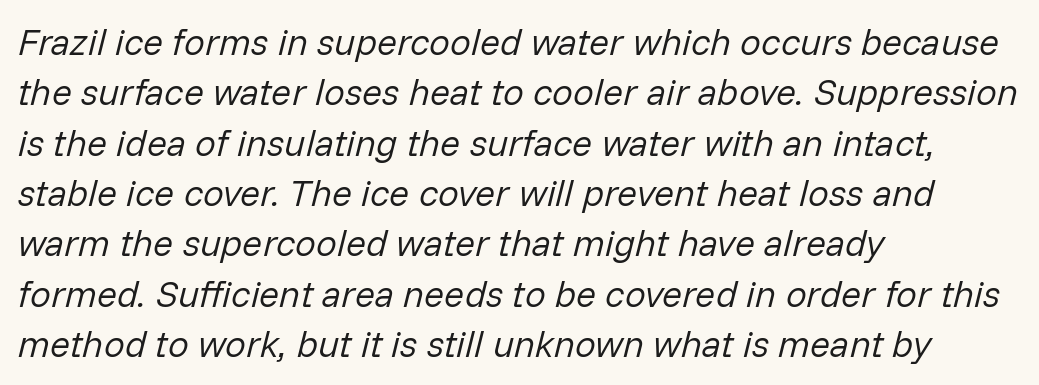
Q: Is the text bold? A: No.
Q: Is the text italic (slanted)? A: Yes, it leans right by about 14 degrees.
Q: Is the text underlined? A: No.
Q: How is the paragraph aligned? A: Left-aligned.
Q: Is the spacing between letters normal or unusually wide? A: Normal.
Q: Is the spacing between lines tight, normal or loose? A: Normal.
Q: Width (condensed, normal, or wide)? A: Normal.
Q: Stroke contrast? A: Low.
Q: x-height? A: Medium.
Q: Monospaced? A: No.
